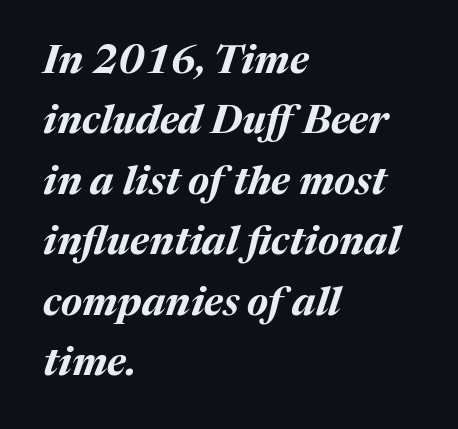
Any mark beneath the type? The region is blank. Weight: bold. Students, note that the glyphs here touch the page at normal intervals. These lines are rendered in a variable-pitch font. The leading is moderate, giving the passage an even texture. Leftover space on each line is placed entirely after the last word.
